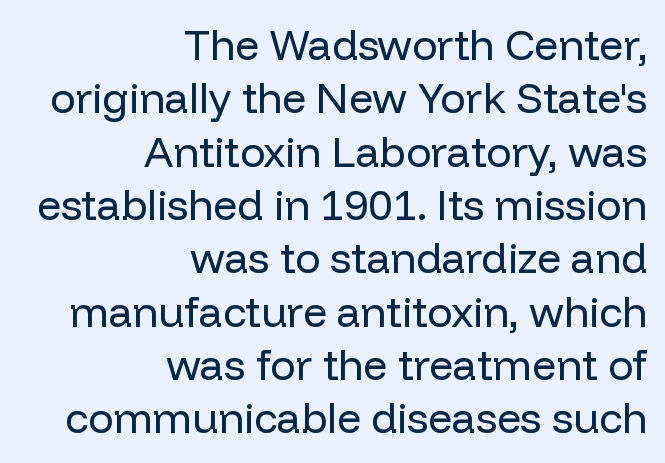
{"serif": "no", "italic": "no", "bold": "no", "weight": "regular", "width": "normal", "stroke_contrast": "low", "x_height": "medium", "monospaced": "no", "underline": "no", "align": "right", "line_spacing": "normal", "line_spacing_ratio": 1.27, "letter_spacing": "normal", "letter_spacing_em": 0.0, "glyph_px": 42}
